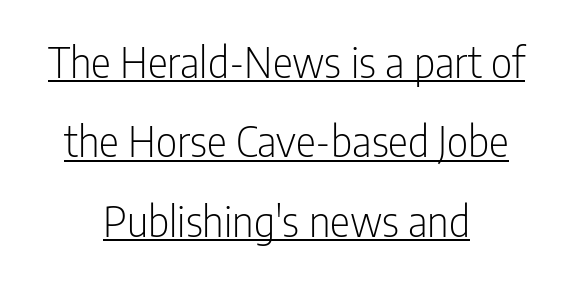
The image shows 42 px light, condensed sans-serif type, upright; set centered, line spacing 1.89x, normal letter spacing, underlined; low stroke contrast and a medium x-height.
